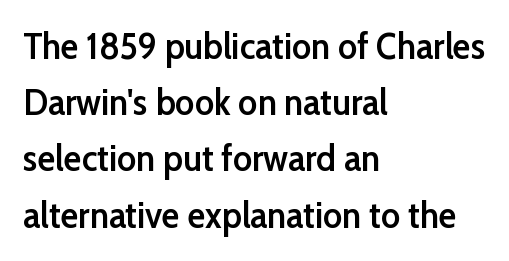
{"serif": "no", "italic": "no", "bold": "semi", "weight": "semibold", "width": "normal", "stroke_contrast": "low", "x_height": "medium", "monospaced": "no", "underline": "no", "align": "left", "line_spacing": "normal", "line_spacing_ratio": 1.52, "letter_spacing": "normal", "letter_spacing_em": 0.0, "glyph_px": 37}
